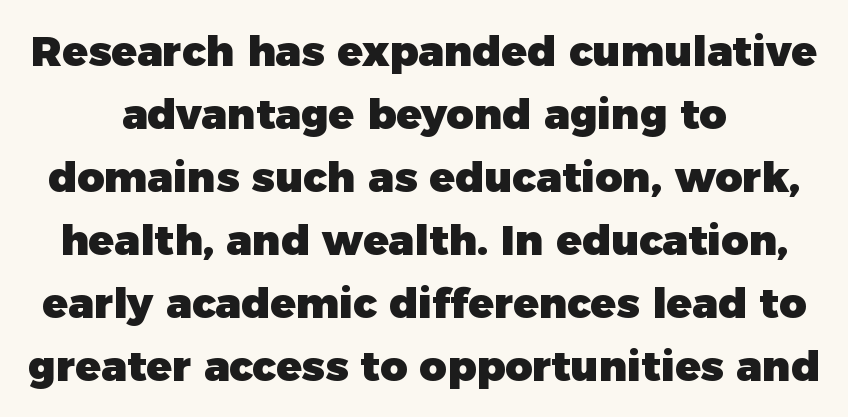
The image shows 42 px heavy sans-serif type, upright; set normal line spacing (1.5x), normal letter spacing, not underlined; low stroke contrast and a medium x-height.
